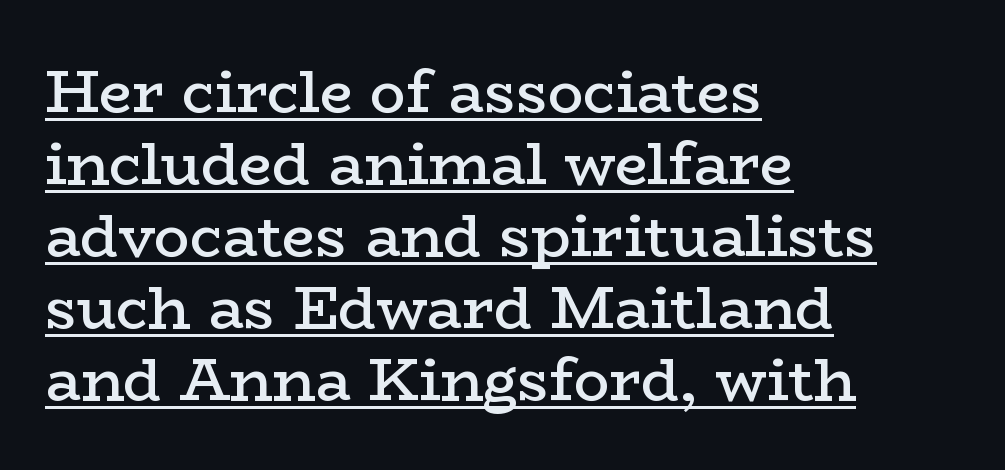
Here the designer chose a conventional face with non-uniform glyph widths. You can see a thin bar hugging the bottom of the glyphs. A typesetter would call this zero additional tracking. This sample uses a serif face. The lines are quadded left.
